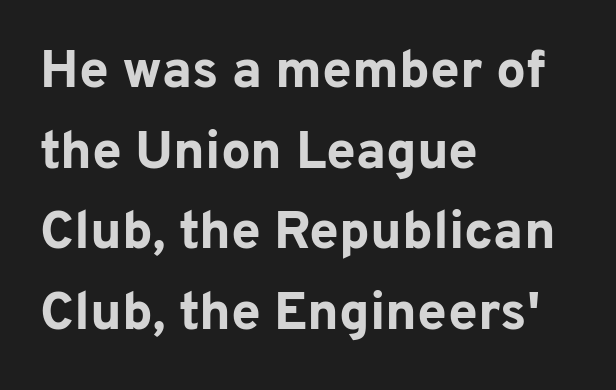
Q: Is the text bold? A: Yes.
Q: Is the text italic (slanted)? A: No, it is upright.
Q: Is the typeface a serif or a sans-serif typeface? A: Sans-serif.
Q: Is the text underlined? A: No.
Q: How is the paragraph aligned? A: Left-aligned.
Q: Is the spacing between letters normal or unusually wide? A: Normal.
Q: Is the spacing between lines tight, normal or loose? A: Normal.
Q: Width (condensed, normal, or wide)? A: Normal.
Q: Stroke contrast? A: Low.
Q: x-height? A: Medium.
Q: Monospaced? A: No.
